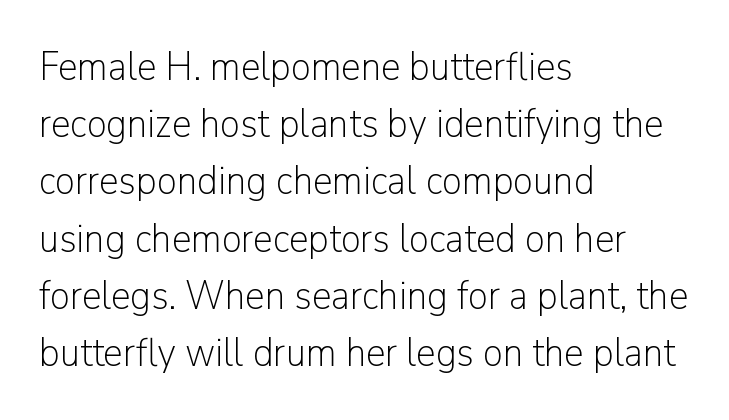
Typeset ragged right — the left edge is the straight one. Tall strokes in this sample are plumb rather than angled. Varying glyph widths throughout — classic text-font behaviour. The words here are not underlined.
